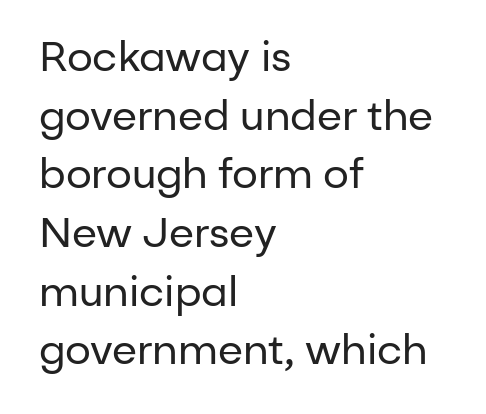
The typesetter chose a ragged-right arrangement here. The passage shown is typeset with a sans-serif family. Stems and bowls with no extra thickness — not bold. Letters rest on an invisible, unmarked baseline. Style check: upright.
